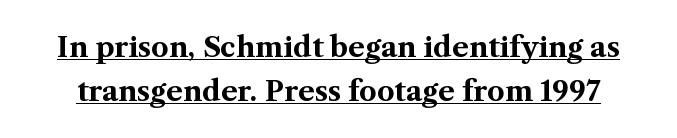
{"serif": "yes", "italic": "no", "bold": "yes", "weight": "bold", "width": "normal", "stroke_contrast": "medium", "x_height": "medium", "monospaced": "no", "underline": "yes", "line_spacing": "normal", "line_spacing_ratio": 1.57, "letter_spacing": "normal", "letter_spacing_em": 0.0, "glyph_px": 28}
